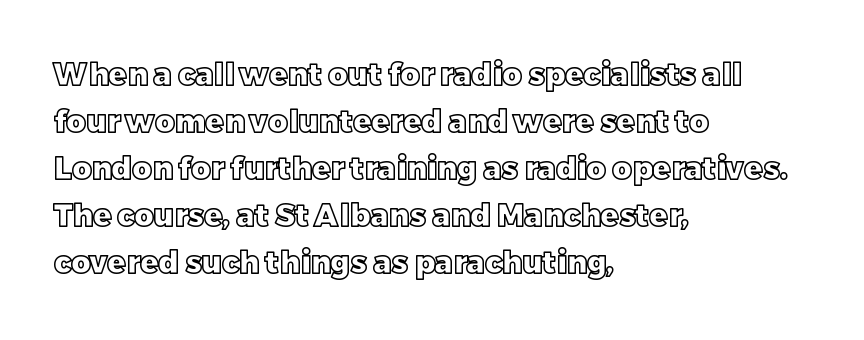
{"italic": "no", "width": "normal", "x_height": "large", "monospaced": "no", "underline": "no", "align": "left", "line_spacing": "normal", "line_spacing_ratio": 1.57, "letter_spacing": "normal", "letter_spacing_em": 0.0, "glyph_px": 30}
